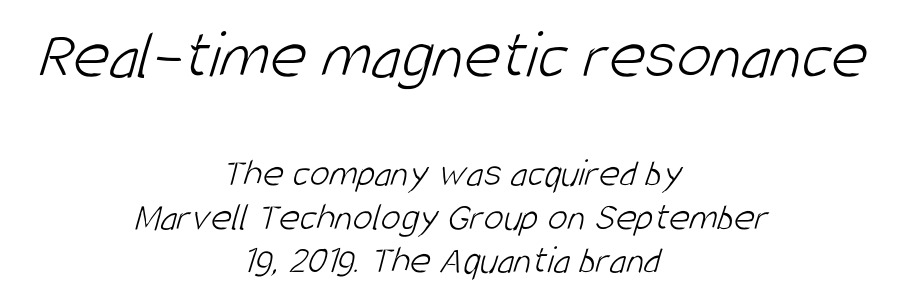
The image shows 70 px light, condensed sans-serif type; set centered, tight line spacing (1.09x), normal letter spacing, not underlined; the first (top) block is 1.75x larger; low stroke contrast and a large x-height.
